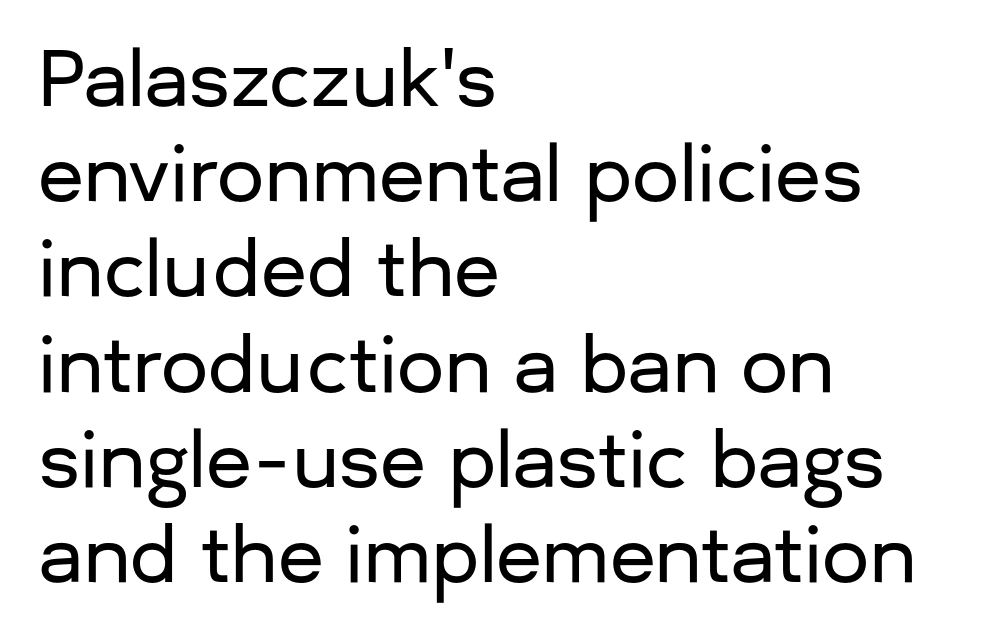
Q: Is the text italic (slanted)? A: No, it is upright.
Q: Is the typeface a serif or a sans-serif typeface? A: Sans-serif.
Q: Is the text underlined? A: No.
Q: How is the paragraph aligned? A: Left-aligned.
Q: Is the spacing between letters normal or unusually wide? A: Normal.
Q: Is the spacing between lines tight, normal or loose? A: Normal.
Q: Width (condensed, normal, or wide)? A: Normal.
Q: Stroke contrast? A: Low.
Q: x-height? A: Medium.
Q: Monospaced? A: No.
